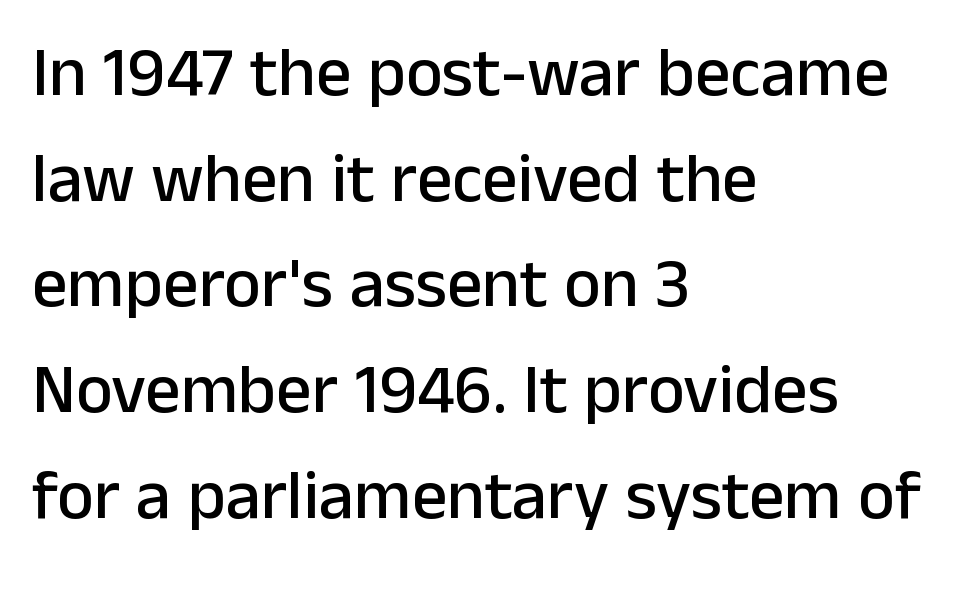
{"serif": "no", "italic": "no", "width": "normal", "stroke_contrast": "low", "x_height": "medium", "monospaced": "no", "underline": "no", "align": "left", "line_spacing": "normal", "line_spacing_ratio": 1.51, "letter_spacing": "normal", "letter_spacing_em": 0.0, "glyph_px": 70}
